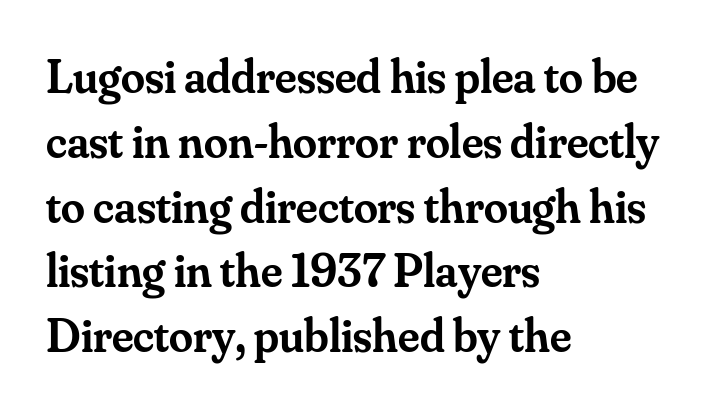
{"serif": "yes", "italic": "no", "bold": "semi", "weight": "semibold", "width": "normal", "stroke_contrast": "medium", "x_height": "small", "monospaced": "no", "underline": "no", "align": "left", "line_spacing": "normal", "line_spacing_ratio": 1.35, "letter_spacing": "normal", "letter_spacing_em": 0.0, "glyph_px": 48}
